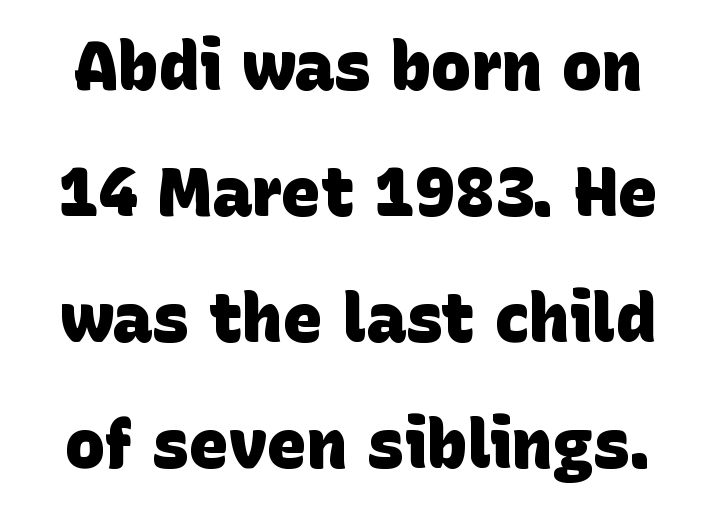
Are there feet on the stems? There aren't — it's a sans. The rendering uses natural spacing where letterforms have individual widths. The zone under the glyphs is completely vacant. Weight: bold.
